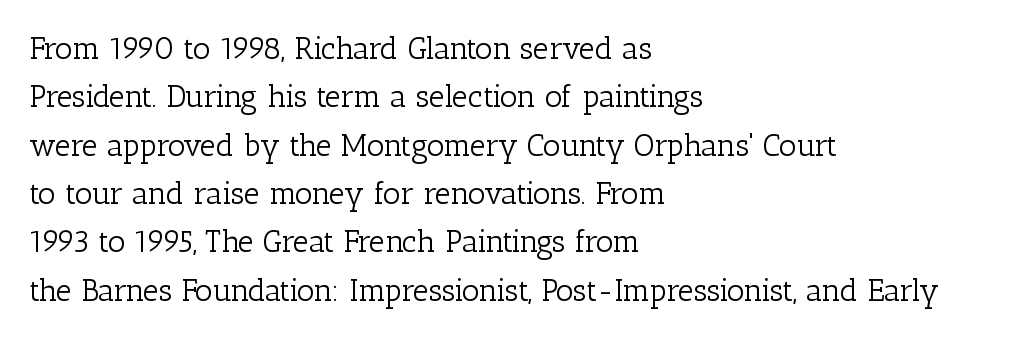
Stroke terminals: seriffed. Observe the ordinary spacing: letters are neighbours, not strangers. Underlining? Definitely not there. All the whitespace from short lines collects on the right.
